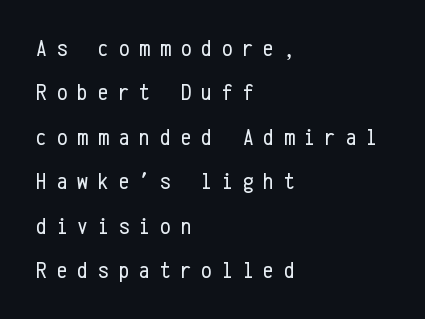
The lines in this sample share a left origin and differ only in where they stop. Stem width sits at or under what a default text font uses. The words here are not underlined. Designer's note — italics off, roman on.
